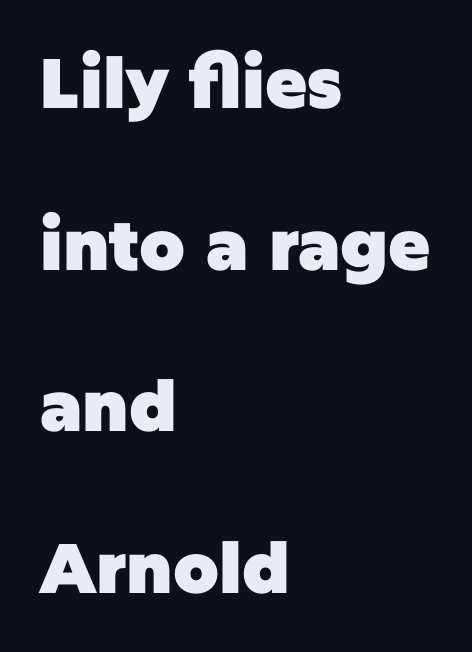
Whoever set this chose breathing room over compactness in the vertical rhythm. Weight: bold. Note: no serifs on the glyphs. Look at the tracking — it's just the regular setting, nothing added. A typesetter would call this proportional, since set widths differ per character.
